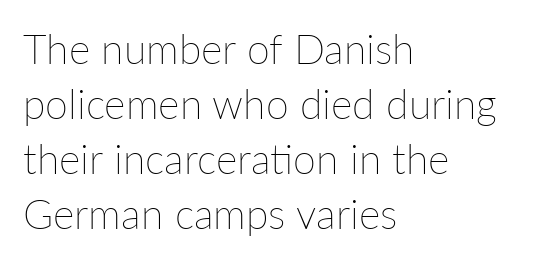
The font is comparable to plain body text, perhaps lighter. What stands out about the letter spacing? Nothing — it is the standard amount. Italic: no, the glyphs are upright roman. Quick note: interline space is typical. The passage shown is not underscored anywhere. Visually the block forms a straight wall on the left and a jagged coastline on the right.
